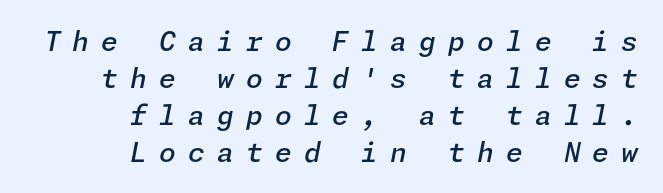
The image shows 27 px text type, italic (leaning right); set right-aligned, normal line spacing (1.37x), unusually wide letter spacing (+0.45 em), not underlined.
